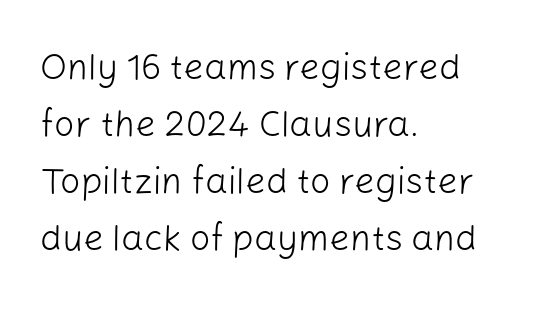
Summary of vertical rhythm: regular, with standard interline spacing. Line starts are locked; line ends wander. Style check: upright. Descender tails drop into unmarked territory. The face looks like a standard text weight, possibly lighter. The characters display no serif detailing; their extremities are plain.
